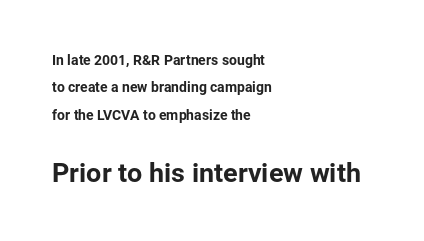
The image shows 27 px text type, upright; set left-aligned, loose line spacing (1.96x), normal letter spacing, not underlined; the second (bottom) block is 1.93x larger.
